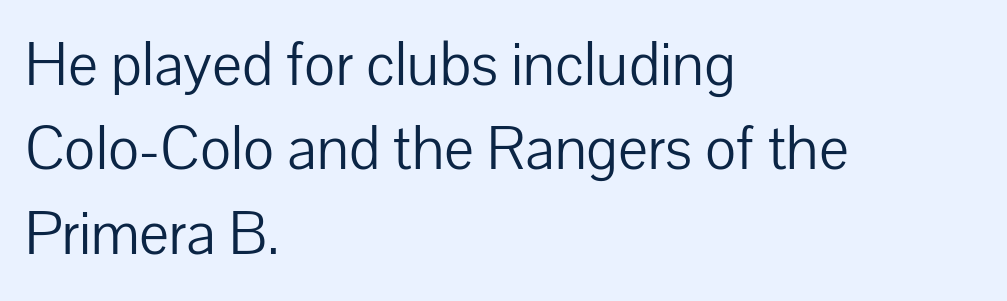
{"serif": "no", "italic": "no", "bold": "no", "weight": "light", "width": "normal", "stroke_contrast": "low", "x_height": "medium", "monospaced": "no", "underline": "no", "align": "left", "line_spacing": "normal", "line_spacing_ratio": 1.34, "letter_spacing": "normal", "letter_spacing_em": 0.0, "glyph_px": 63}
